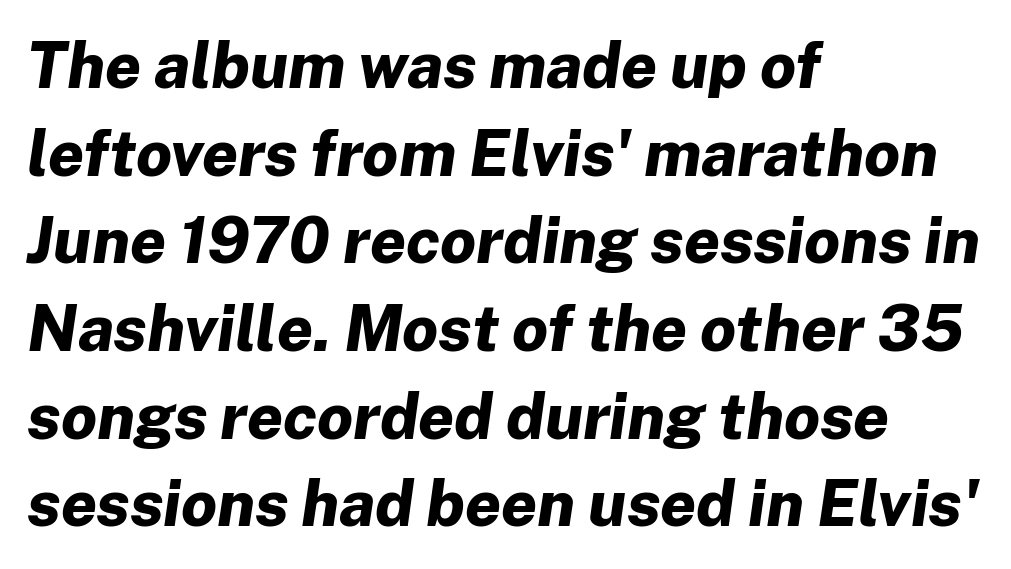
Q: Is the text bold? A: Yes.
Q: Is the text italic (slanted)? A: Yes, it leans right by about 8 degrees.
Q: Is the text underlined? A: No.
Q: How is the paragraph aligned? A: Left-aligned.
Q: Is the spacing between letters normal or unusually wide? A: Normal.
Q: Is the spacing between lines tight, normal or loose? A: Normal.
Q: Width (condensed, normal, or wide)? A: Normal.
Q: Stroke contrast? A: Low.
Q: x-height? A: Medium.
Q: Monospaced? A: No.
